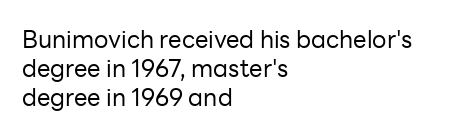
Q: Is the text bold? A: No.
Q: Is the text italic (slanted)? A: No, it is upright.
Q: Is the text underlined? A: No.
Q: How is the paragraph aligned? A: Left-aligned.
Q: Is the spacing between letters normal or unusually wide? A: Normal.
